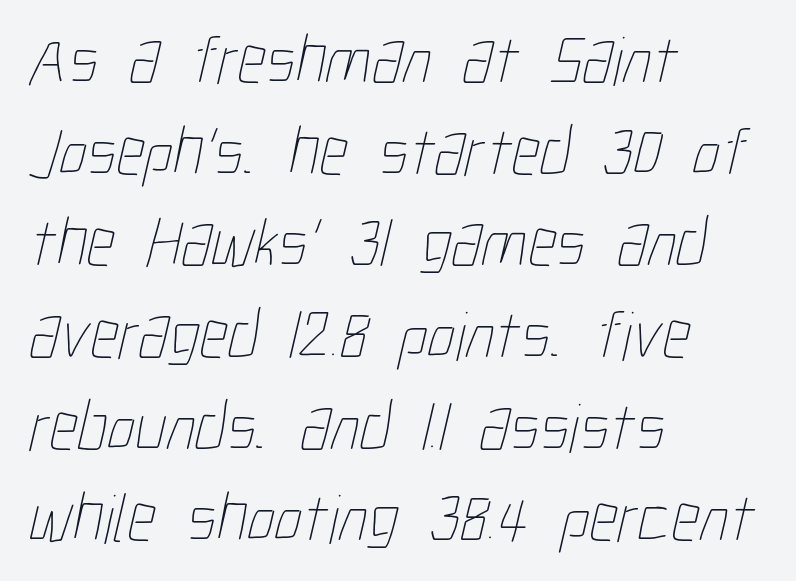
{"bold": "no", "weight": "thin", "width": "condensed", "stroke_contrast": "low", "x_height": "medium", "monospaced": "no", "underline": "no", "align": "left", "line_spacing": "normal", "line_spacing_ratio": 1.31, "letter_spacing": "normal", "letter_spacing_em": 0.0, "glyph_px": 70}
